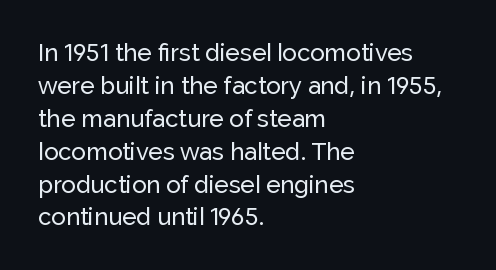
The image shows 24 px text type, upright; set left-aligned, normal line spacing (1.37x), normal letter spacing, not underlined.
